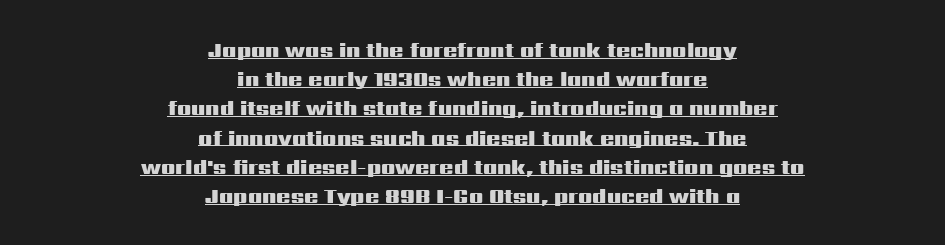
A typographer would call this underscored text. Nothing unusual about the tracking: characters are spaced as the font intends. It's the straight-up-and-down kind of type. Leading: standard.
